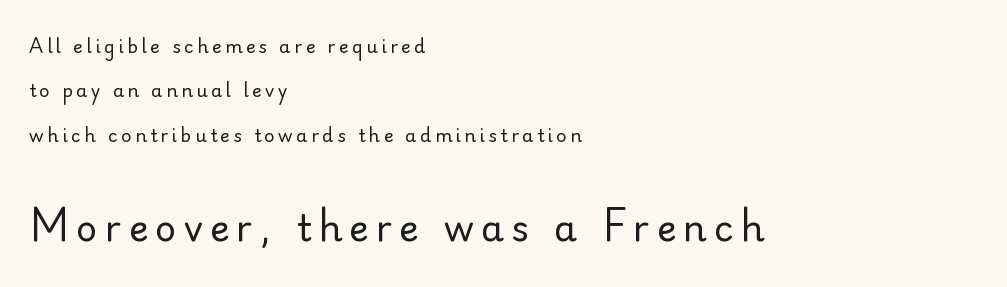
Q: Is the text bold? A: No.
Q: Is the text italic (slanted)? A: No, it is upright.
Q: Is the typeface a serif or a sans-serif typeface? A: Sans-serif.
Q: Is the text underlined? A: No.
Q: How is the paragraph aligned? A: Left-aligned.
Q: Is the spacing between lines tight, normal or loose? A: Loose.
Q: Which block of text is set in a larger size, the first (top) or the second (bottom)? A: The second (bottom) one.
Q: Width (condensed, normal, or wide)? A: Normal.
Q: Stroke contrast? A: Low.
Q: x-height? A: Small.
Q: Monospaced? A: No.
